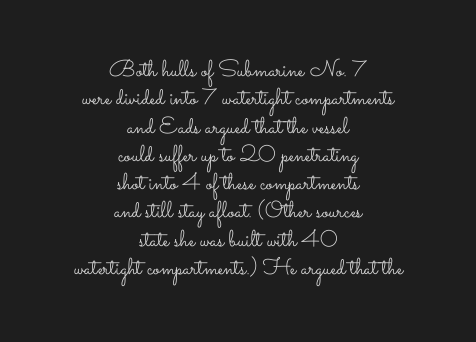
{"bold": "no", "underline": "no", "align": "center", "line_spacing_ratio": 1.23, "letter_spacing": "normal", "letter_spacing_em": 0.0, "glyph_px": 23}
